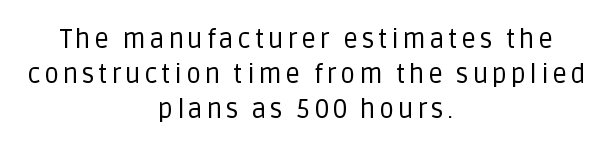
{"italic": "no", "bold": "no", "underline": "no", "align": "center", "line_spacing": "normal", "line_spacing_ratio": 1.34, "glyph_px": 26}
